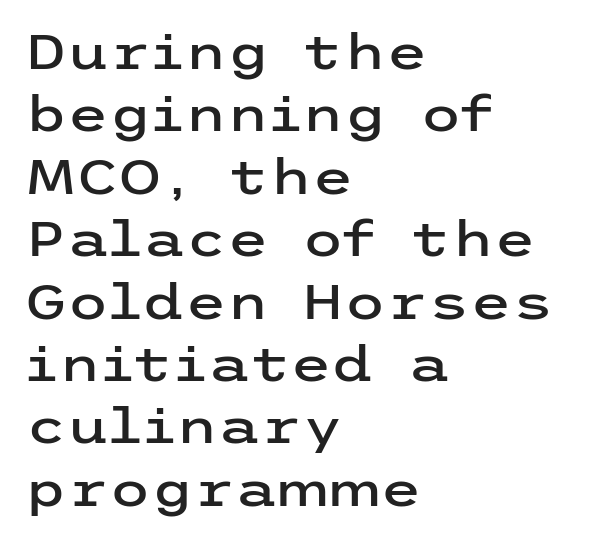
Words float on clear page, feet unadorned. Nope, not italic — everything's standing straight. A typesetter would call this leading conventional body-copy spacing. Caption: standard tracking, unaltered. Check where the strokes stop: nothing finishes them off — pure sans.
